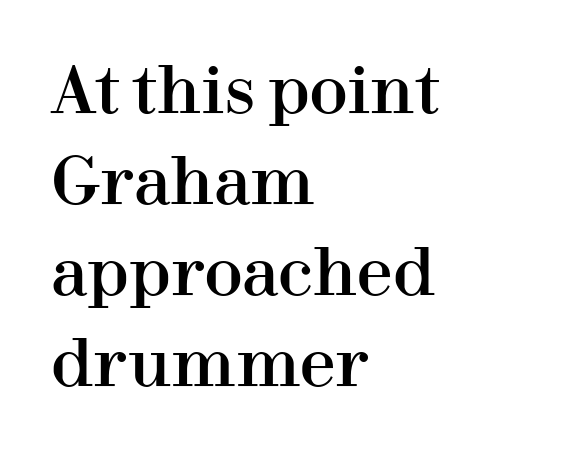
This rendering employs a face with finishing strokes, i.e., a serif. Vertically, the passage feels balanced, rows spaced as you'd expect. Tall strokes in this sample are plumb rather than angled. The line texture is even and compact thanks to regular tracking. The passage is arranged the way most books set body copy — flush left. Descender tails drop into unmarked territory.
